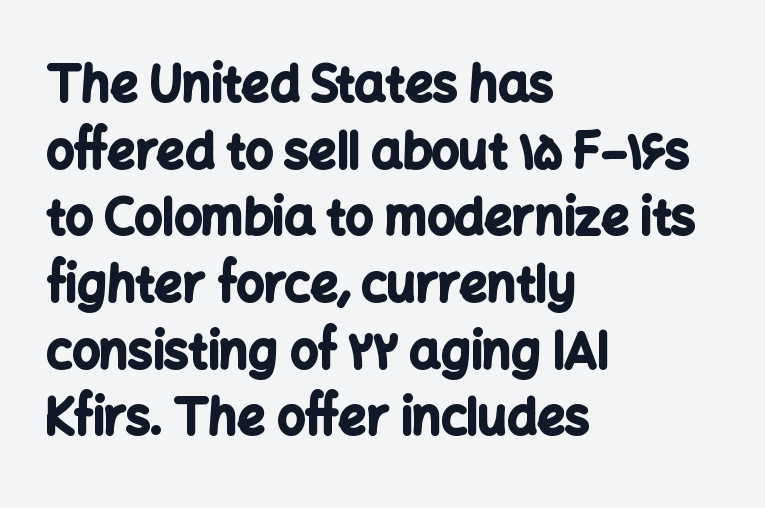
Q: Is the text bold? A: Yes.
Q: Is the text italic (slanted)? A: No, it is upright.
Q: Is the typeface a serif or a sans-serif typeface? A: Sans-serif.
Q: Is the text underlined? A: No.
Q: How is the paragraph aligned? A: Left-aligned.
Q: Is the spacing between letters normal or unusually wide? A: Normal.
Q: Is the spacing between lines tight, normal or loose? A: Normal.
Q: Width (condensed, normal, or wide)? A: Normal.
Q: Stroke contrast? A: Low.
Q: x-height? A: Medium.
Q: Monospaced? A: No.
